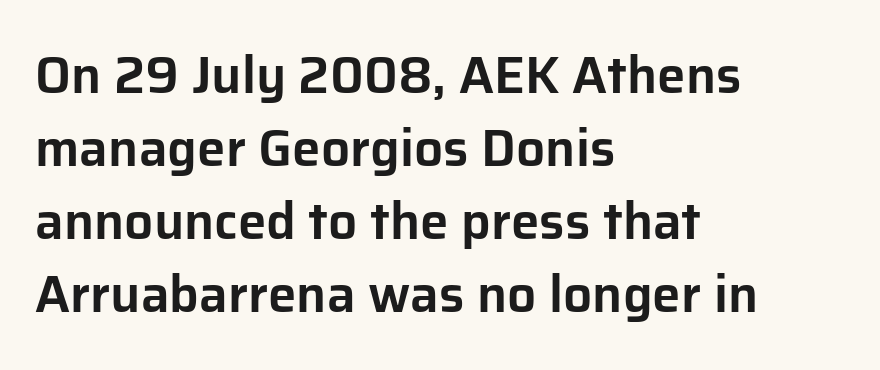
The image shows 51 px sans-serif type, upright; set left-aligned, normal line spacing (1.43x), normal letter spacing, not underlined; low stroke contrast and a medium x-height.
